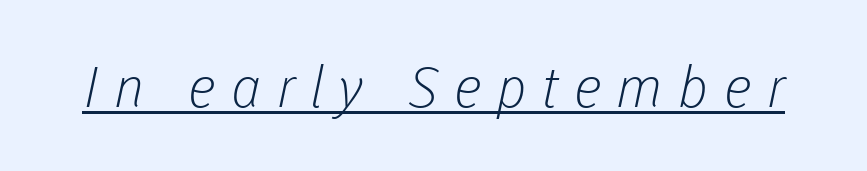
The rendered words wear a rule along their underside. The characters display no serif detailing; their extremities are plain. Look at the tracking — it's clearly loosened, letters drifting apart. Think of a printed novel: that variable character pitch is what you see here. The typesetting does not lean heavy: it is not bold.
